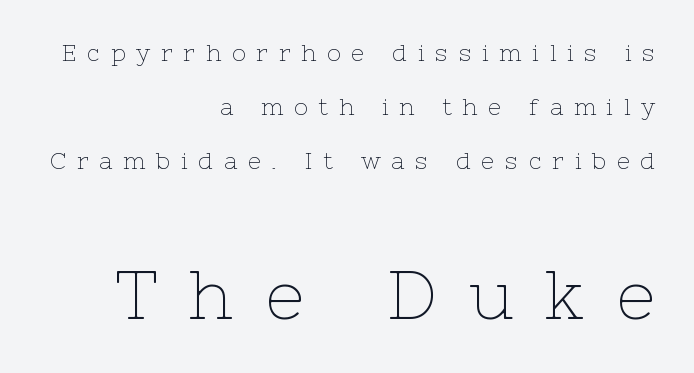
{"serif": "yes", "italic": "no", "bold": "no", "weight": "thin", "width": "normal", "stroke_contrast": "low", "x_height": "medium", "monospaced": "no", "underline": "no", "align": "right", "line_spacing": "loose", "line_spacing_ratio": 2.35, "letter_spacing": "wide", "letter_spacing_em": 0.47, "larger_block": "second", "size_ratio": 2.96, "glyph_px": 68}
